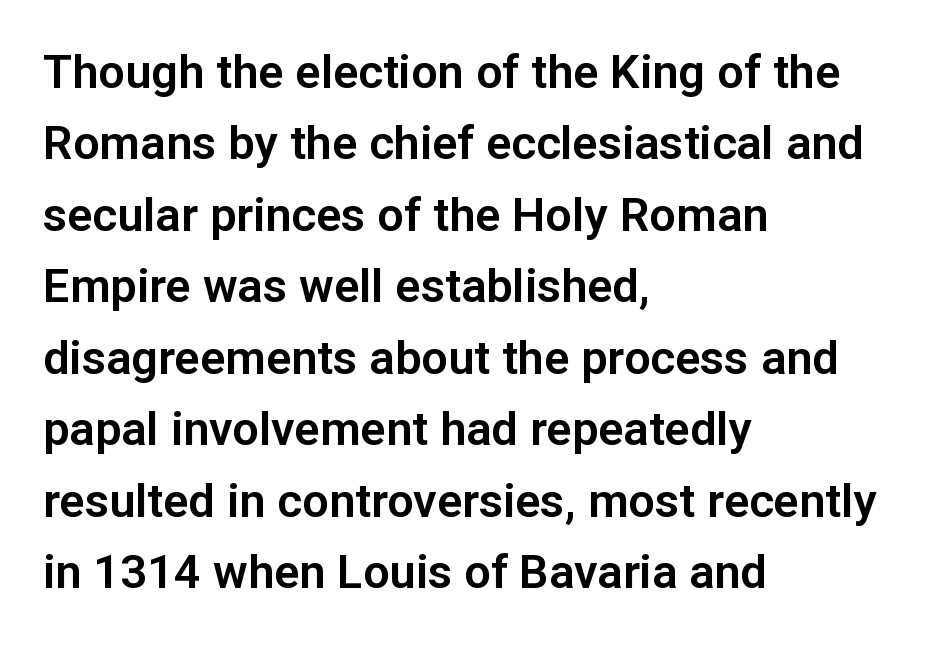
{"serif": "no", "italic": "no", "width": "normal", "stroke_contrast": "low", "x_height": "medium", "monospaced": "no", "underline": "no", "align": "left", "line_spacing": "normal", "line_spacing_ratio": 1.52, "letter_spacing": "normal", "letter_spacing_em": 0.0, "glyph_px": 47}
